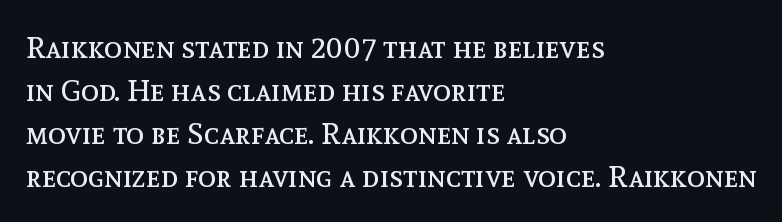
Q: Is the text bold? A: No.
Q: Is the text italic (slanted)? A: No, it is upright.
Q: Is the text underlined? A: No.
Q: How is the paragraph aligned? A: Left-aligned.
Q: Is the spacing between letters normal or unusually wide? A: Normal.
Q: Is the spacing between lines tight, normal or loose? A: Normal.
Q: Width (condensed, normal, or wide)? A: Normal.
Q: x-height? A: Medium.
Q: Monospaced? A: No.
